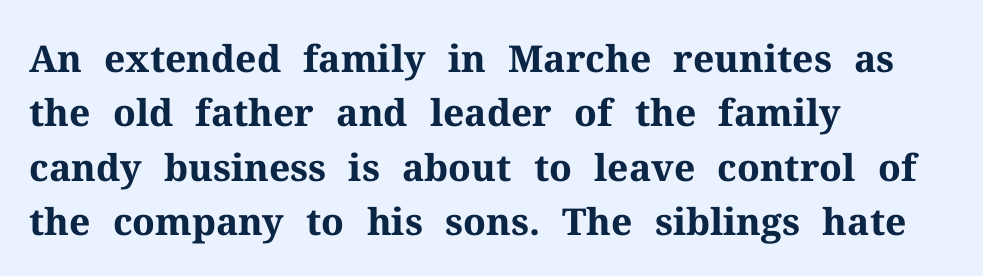
Q: Is the text bold? A: Yes.
Q: Is the text italic (slanted)? A: No, it is upright.
Q: Is the typeface a serif or a sans-serif typeface? A: Serif.
Q: Is the text underlined? A: No.
Q: How is the paragraph aligned? A: Left-aligned.
Q: Is the spacing between letters normal or unusually wide? A: Normal.
Q: Is the spacing between lines tight, normal or loose? A: Normal.
Q: Width (condensed, normal, or wide)? A: Normal.
Q: Stroke contrast? A: Medium.
Q: x-height? A: Medium.
Q: Monospaced? A: No.
